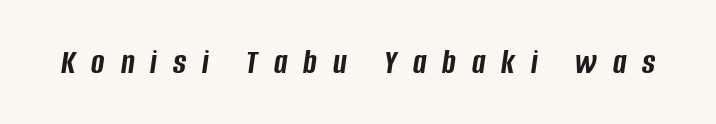
The image shows 36 px semibold, condensed type, italic (leaning right); set unusually wide letter spacing (+0.44 em), not underlined; low stroke contrast and a large x-height.
